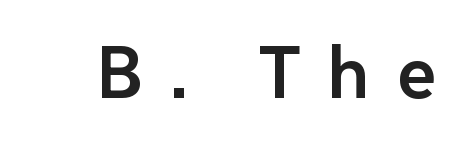
A clean baseline with only descenders dipping below it. The letters carry no serifs — their stems end cleanly without finishing strokes. Each letter keeps its own natural width here, so spacing adapts to shape. The rendering inserts visible extra space after every character. This is the regular roman posture of the typeface.
